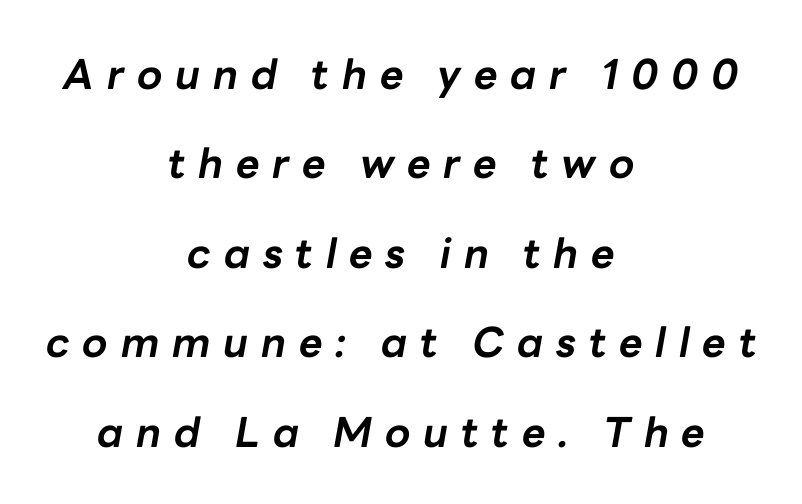
Q: Is the text bold? A: Yes.
Q: Is the text italic (slanted)? A: Yes, it leans right by about 10 degrees.
Q: Is the text underlined? A: No.
Q: How is the paragraph aligned? A: Centered.
Q: Is the spacing between letters normal or unusually wide? A: Unusually wide.
Q: Is the spacing between lines tight, normal or loose? A: Loose.
Q: Width (condensed, normal, or wide)? A: Normal.
Q: Stroke contrast? A: Low.
Q: x-height? A: Medium.
Q: Monospaced? A: No.
